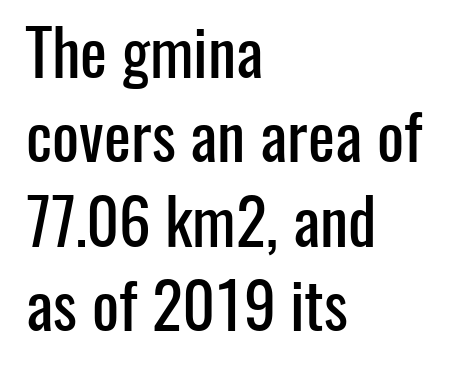
The image shows 64 px condensed sans-serif type, upright; set left-aligned, normal line spacing (1.32x), normal letter spacing, not underlined; low stroke contrast and a medium x-height.
